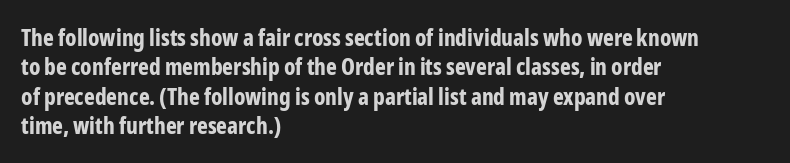
In terms of posture, this sample is upright. Whoever set this chose a conventional vertical rhythm. The space directly below the letters is spotless. A typesetter would call this zero additional tracking.
